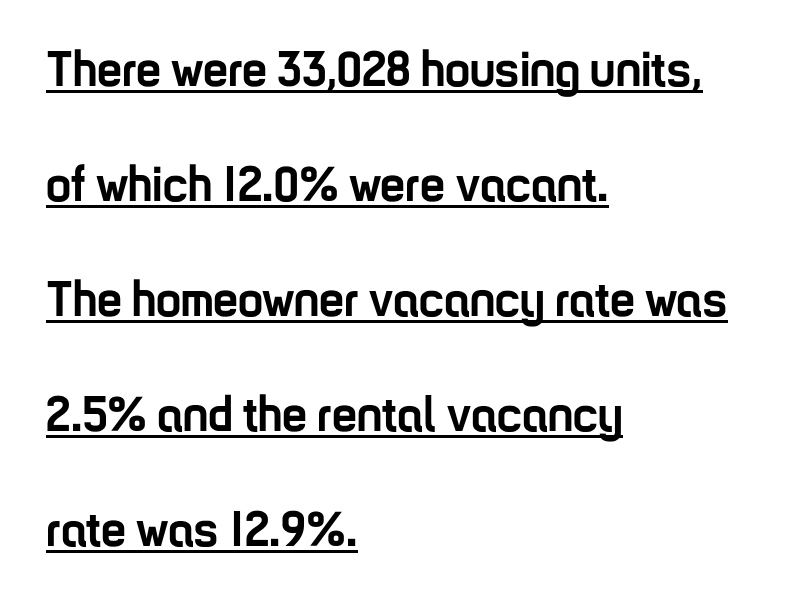
{"serif": "no", "italic": "no", "bold": "yes", "weight": "semibold", "width": "condensed", "stroke_contrast": "low", "x_height": "medium", "monospaced": "no", "underline": "yes", "align": "left", "line_spacing": "loose", "line_spacing_ratio": 2.3, "letter_spacing": "normal", "letter_spacing_em": 0.0, "glyph_px": 50}
